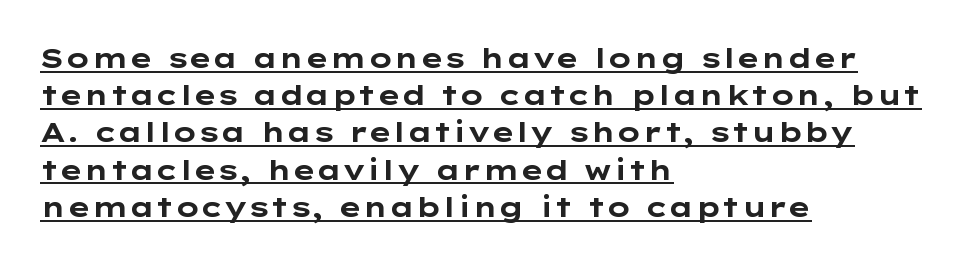
Q: Is the text bold? A: Yes.
Q: Is the text italic (slanted)? A: No, it is upright.
Q: Is the typeface a serif or a sans-serif typeface? A: Sans-serif.
Q: Is the text underlined? A: Yes.
Q: How is the paragraph aligned? A: Left-aligned.
Q: Is the spacing between letters normal or unusually wide? A: Normal.
Q: Is the spacing between lines tight, normal or loose? A: Normal.
Q: Width (condensed, normal, or wide)? A: Wide.
Q: Stroke contrast? A: Low.
Q: x-height? A: Medium.
Q: Monospaced? A: No.
